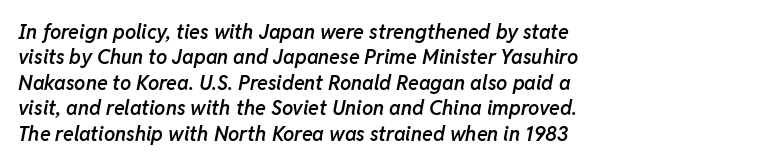
Q: Is the text bold? A: Semi-bold.
Q: Is the text italic (slanted)? A: Yes, it leans right by about 11 degrees.
Q: Is the text underlined? A: No.
Q: How is the paragraph aligned? A: Left-aligned.
Q: Is the spacing between letters normal or unusually wide? A: Normal.
Q: Is the spacing between lines tight, normal or loose? A: Normal.
